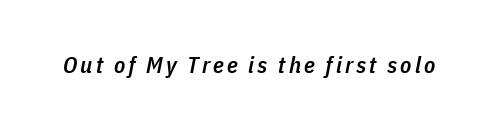
Q: Is the text bold? A: Semi-bold.
Q: Is the text italic (slanted)? A: Yes, it leans right by about 11 degrees.
Q: Is the text underlined? A: No.
